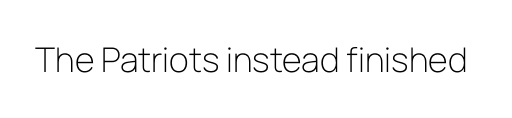
The image shows 34 px light sans-serif type, upright; set normal letter spacing, not underlined; low stroke contrast and a medium x-height.
